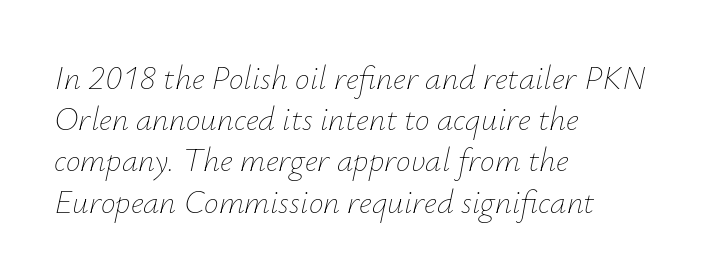
The image shows 33 px thin type, italic (leaning right); set left-aligned, normal line spacing (1.25x), normal letter spacing, not underlined; low stroke contrast and a small x-height.
